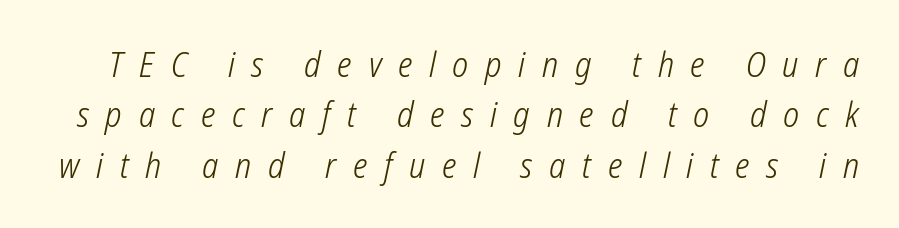
The image shows 34 px light, condensed sans-serif type; set normal line spacing (1.48x), unusually wide letter spacing (+0.49 em), not underlined; low stroke contrast and a medium x-height.
